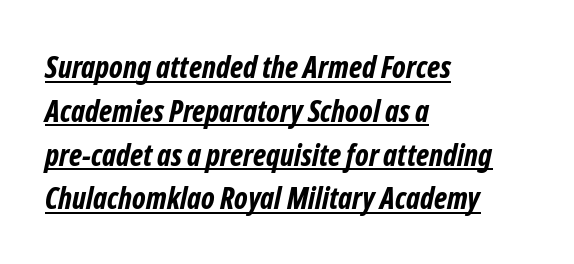
The image shows 30 px bold, condensed sans-serif type; set left-aligned, normal line spacing (1.46x), normal letter spacing, underlined; low stroke contrast and a medium x-height.
